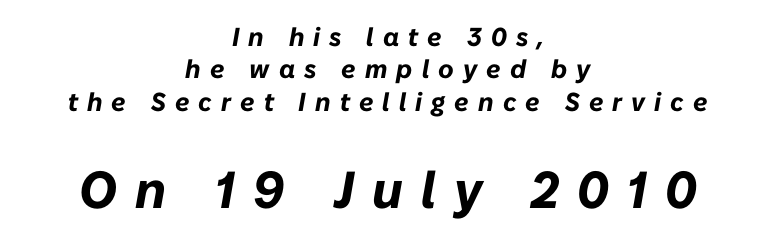
The rendering positions every line midway between the sides. In terms of leading, this rendering sits right in the middle. Characters are canted at an angle relative to the baseline's perpendicular. The words here are not underlined. Two sizes are in play, and the larger belongs to the second block.
